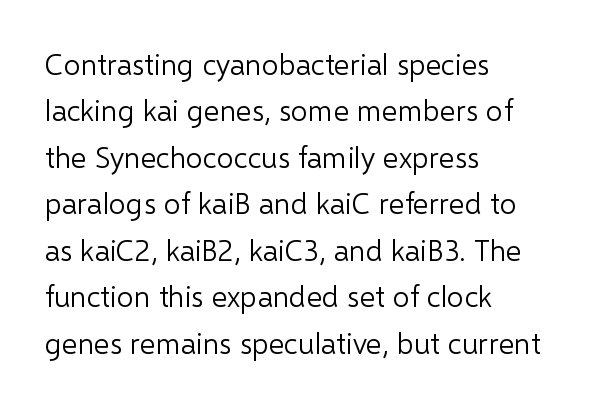
Each letter keeps its own natural width here, so spacing adapts to shape. The font family rendered here belongs to the sans-serif group. Each row of text sits above clean, open space. The face looks like a standard text weight, possibly lighter.
